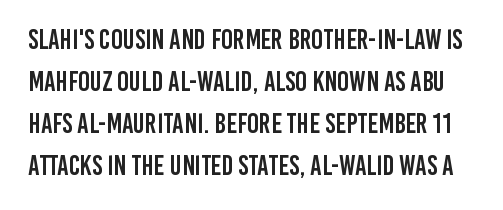
The image shows 28 px condensed sans-serif type, upright; set normal line spacing (1.5x), normal letter spacing, not underlined; low stroke contrast and a large x-height.
